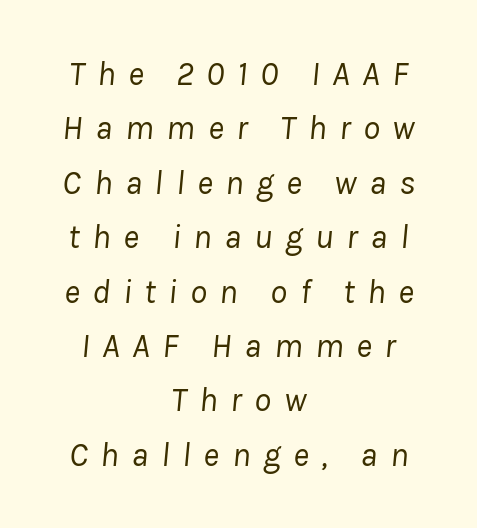
The specimen reads as italic at a glance. Layout note: lines centered. Nobody drew a line under any word here. Does the leading feel generous? No, just average. Vertical stems look standard width or narrower in stroke.
